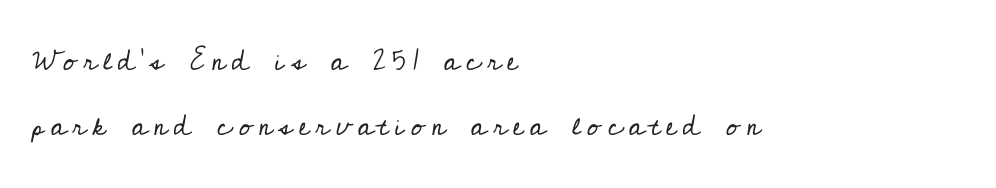
The image shows 30 px regular-weight serif type; set left-aligned, loose line spacing (2.17x), unusually wide letter spacing (+0.21 em), not underlined; low stroke contrast and a small x-height.
